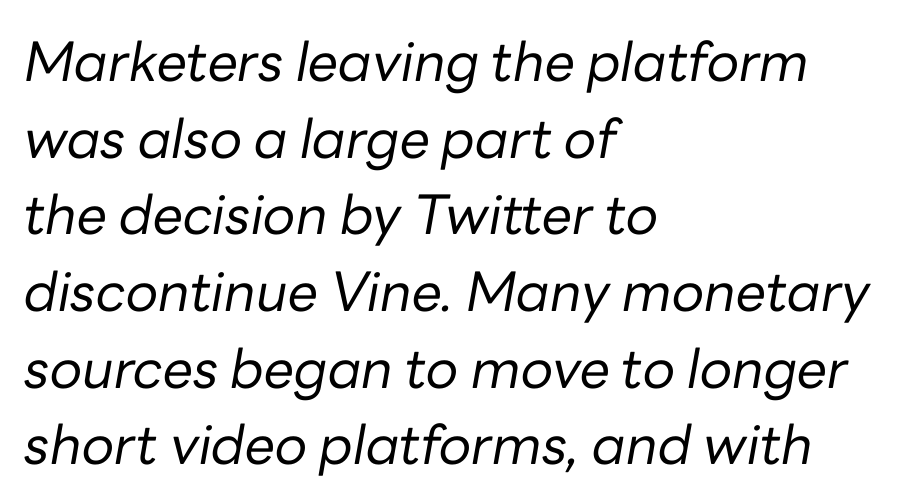
Q: Is the text bold? A: No.
Q: Is the text italic (slanted)? A: Yes, it leans right by about 10 degrees.
Q: Is the text underlined? A: No.
Q: How is the paragraph aligned? A: Left-aligned.
Q: Is the spacing between letters normal or unusually wide? A: Normal.
Q: Is the spacing between lines tight, normal or loose? A: Normal.
Q: Width (condensed, normal, or wide)? A: Normal.
Q: Stroke contrast? A: Low.
Q: x-height? A: Medium.
Q: Monospaced? A: No.
